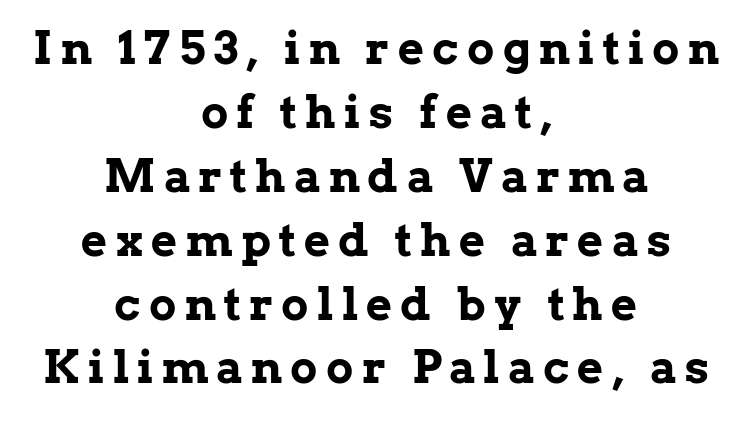
{"serif": "yes", "italic": "no", "bold": "yes", "weight": "bold", "width": "normal", "stroke_contrast": "low", "x_height": "medium", "monospaced": "no", "underline": "no", "align": "center", "line_spacing": "normal", "line_spacing_ratio": 1.42, "glyph_px": 45}
